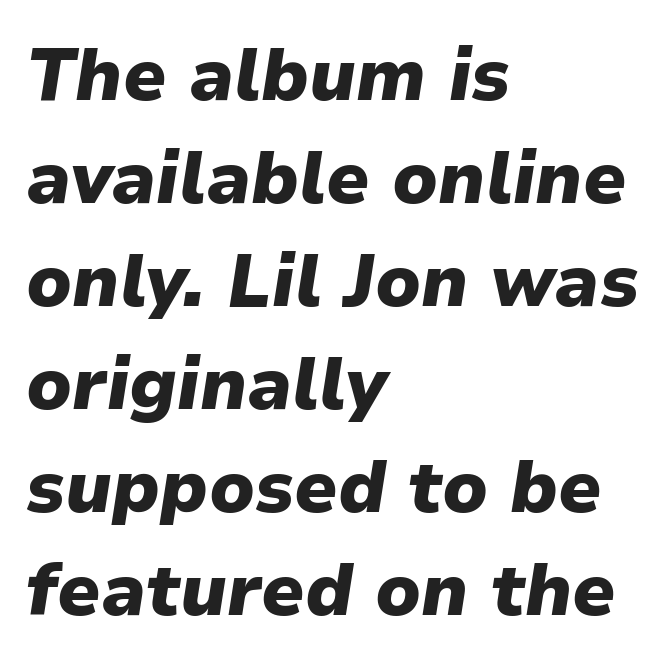
This sample keeps an unexceptional amount of space between lines. Here the designer chose a conventional face with non-uniform glyph widths. Quick note: underline off. The letters are bold, with thick, heavy strokes.
